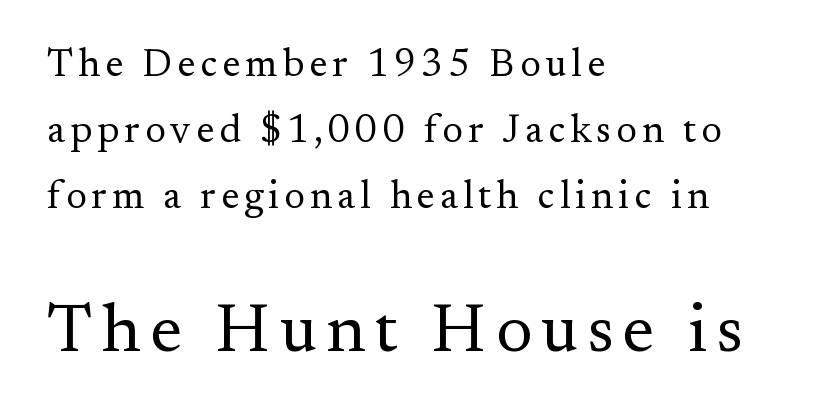
{"serif": "yes", "italic": "no", "bold": "no", "weight": "regular", "width": "normal", "stroke_contrast": "medium", "x_height": "small", "monospaced": "no", "underline": "no", "align": "left", "line_spacing": "normal", "line_spacing_ratio": 1.69, "larger_block": "second", "size_ratio": 1.77, "glyph_px": 69}
